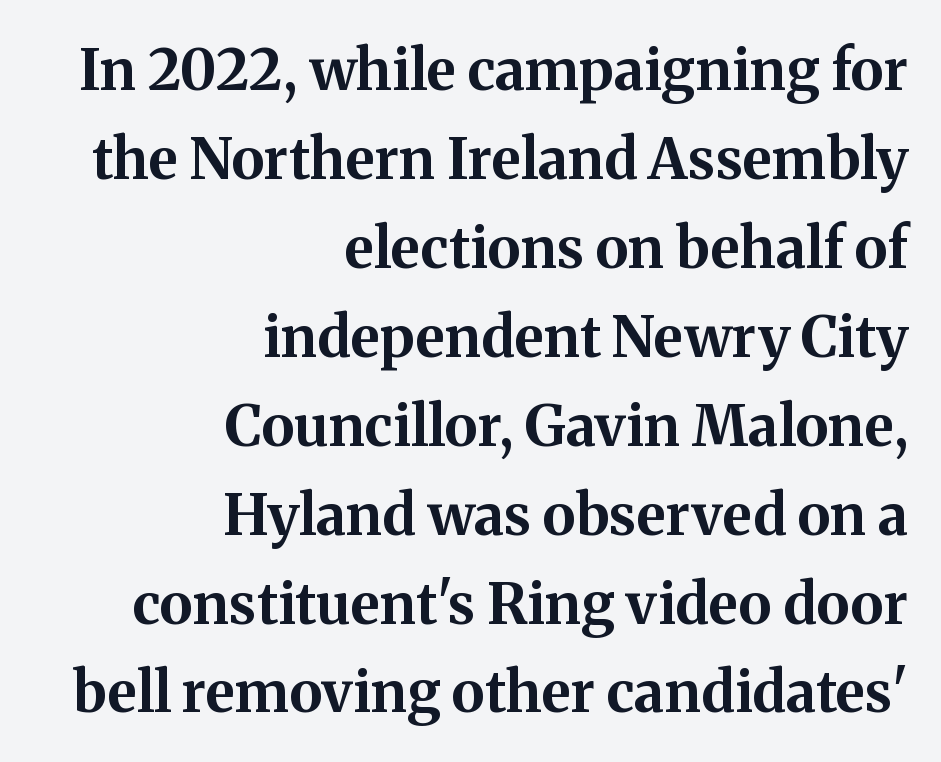
{"serif": "yes", "italic": "no", "bold": "yes", "weight": "bold", "width": "normal", "stroke_contrast": "medium", "x_height": "medium", "monospaced": "no", "underline": "no", "align": "right", "line_spacing": "normal", "line_spacing_ratio": 1.56, "letter_spacing": "normal", "letter_spacing_em": 0.0, "glyph_px": 57}
